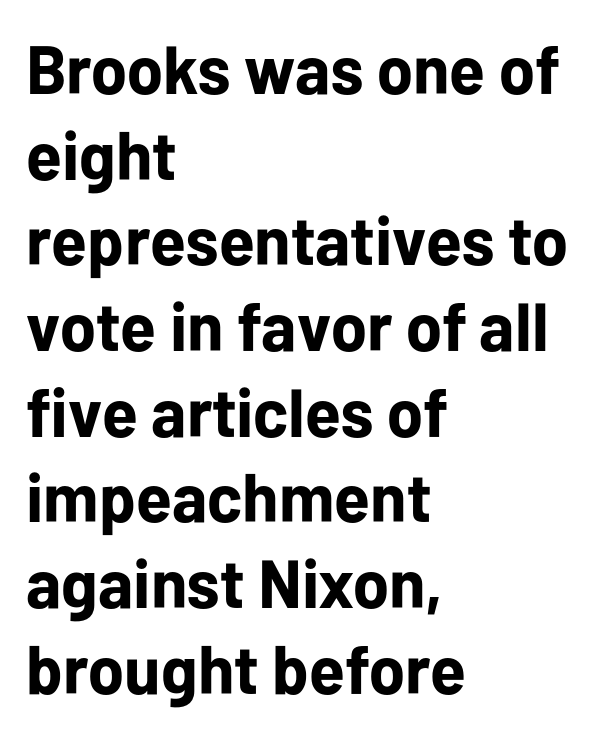
The image shows 68 px bold sans-serif type, upright; set left-aligned, normal line spacing (1.26x), normal letter spacing, not underlined; low stroke contrast and a medium x-height.
